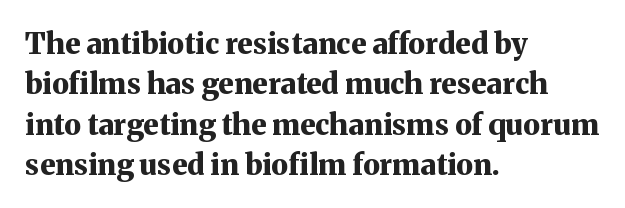
Line beginnings align vertically; line endings do not. Every stem runs plumb, perpendicular to the baseline. Check where the strokes stop: tiny serifs finish them off. Looks like regular typesetting: each glyph gets only the width it needs. These lines sit exactly where default settings would place them.
